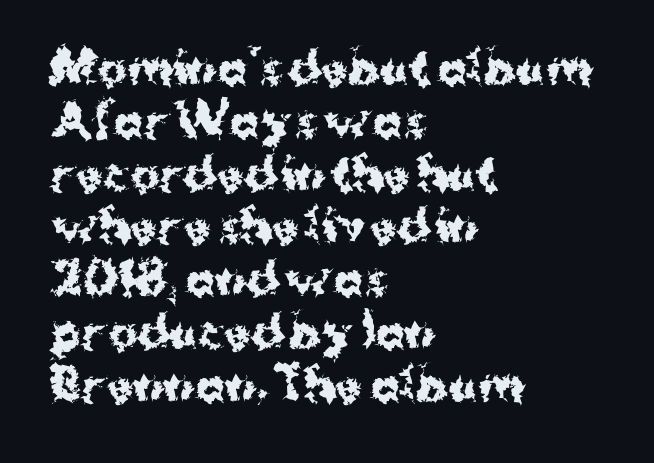
The image shows 44 px bold sans-serif type, upright; set left-aligned, line spacing 1.2x, normal letter spacing, not underlined; medium stroke contrast and a medium x-height.
